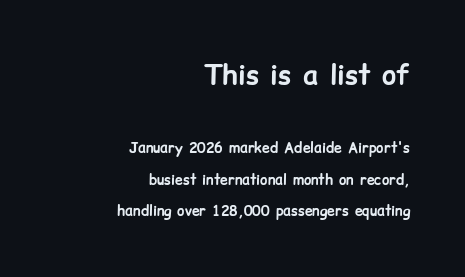
The image shows 27 px bold type, upright; set right-aligned, loose line spacing (2.27x), normal letter spacing, not underlined; the first (top) block is 1.93x larger.
